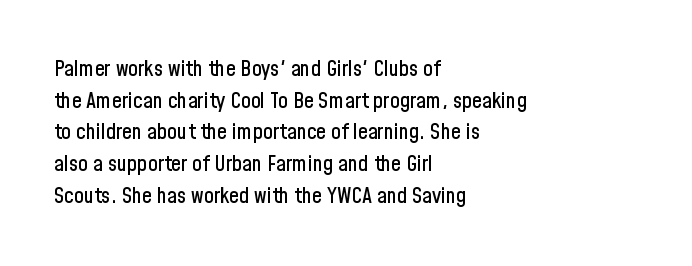
The image shows 22 px text type, upright; set left-aligned, normal line spacing (1.44x), normal letter spacing, not underlined.
